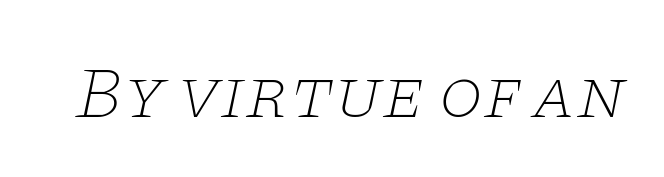
Each letter keeps its own natural width here, so spacing adapts to shape. Each word holds together tightly as a unit, with standard inter-letter gaps. Emphasis-style slanted type is in use. I'd call this a serif setting — the letters wear small feet. On a weight scale, this lands at 450 or below.
